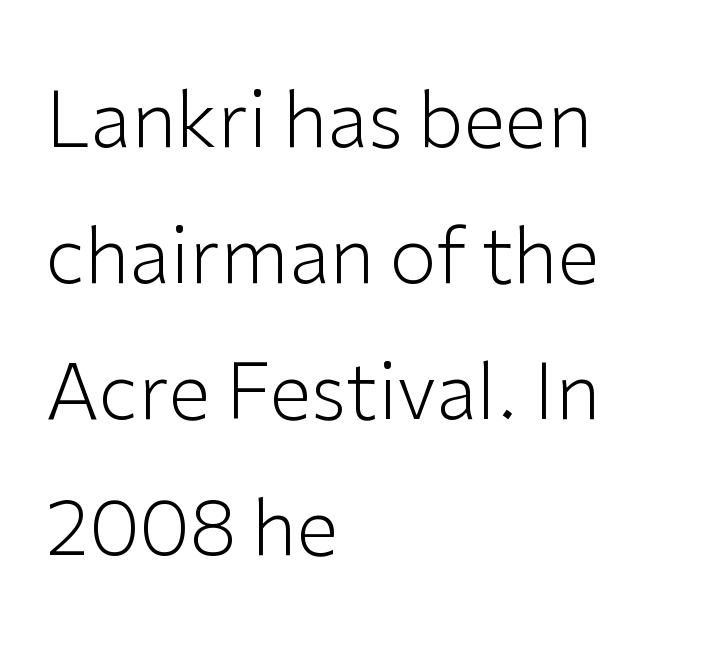
The image shows 76 px light sans-serif type, upright; set left-aligned, line spacing 1.79x, normal letter spacing, not underlined; low stroke contrast and a medium x-height.
